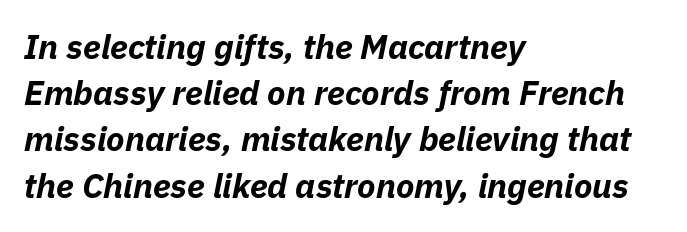
Clear beneath every line of the passage. The rendering keeps characters at their native spacing. In terms of leading, this rendering sits right in the middle. Designer's note — italics engaged.
